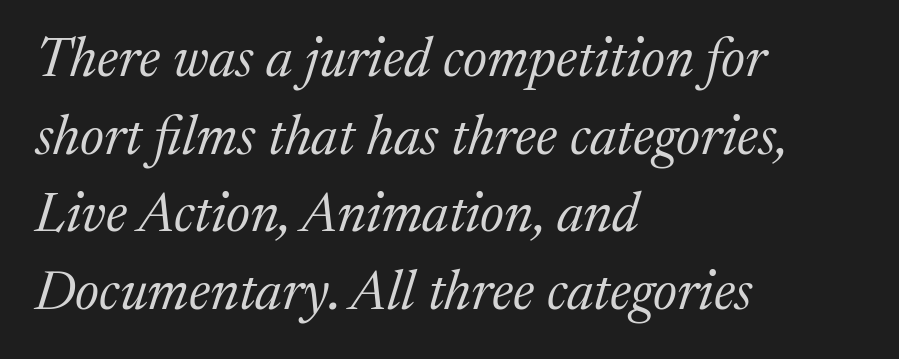
{"serif": "yes", "italic": "yes", "lean": "right", "slant_degrees": 17, "bold": "no", "weight": "regular", "width": "normal", "stroke_contrast": "medium", "x_height": "medium", "monospaced": "no", "underline": "no", "align": "left", "line_spacing": "normal", "line_spacing_ratio": 1.41, "letter_spacing": "normal", "letter_spacing_em": 0.0, "glyph_px": 55}
